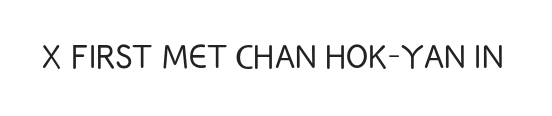
{"serif": "no", "italic": "no", "bold": "no", "weight": "light", "width": "condensed", "stroke_contrast": "low", "x_height": "large", "monospaced": "no", "underline": "no", "letter_spacing": "normal", "letter_spacing_em": 0.0, "glyph_px": 41}
